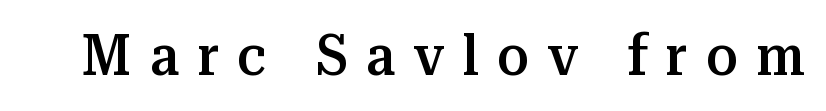
Proportional: the letters do not fall into vertical columns. To sum up the face: it has serifs. Words appear elongated and porous because spacing is wide. The typography opts for an upright posture over an oblique one. Nobody drew a line under any word here.
